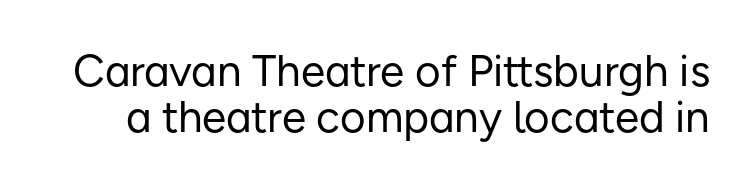
Q: Is the text bold? A: No.
Q: Is the text italic (slanted)? A: No, it is upright.
Q: Is the typeface a serif or a sans-serif typeface? A: Sans-serif.
Q: Is the text underlined? A: No.
Q: Is the spacing between letters normal or unusually wide? A: Normal.
Q: Is the spacing between lines tight, normal or loose? A: Tight.
Q: Width (condensed, normal, or wide)? A: Normal.
Q: Stroke contrast? A: Low.
Q: x-height? A: Medium.
Q: Monospaced? A: No.
